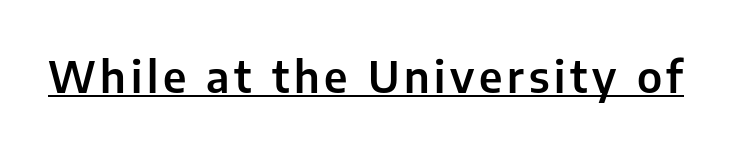
The image shows 43 px sans-serif type, upright; set underlined; low stroke contrast and a medium x-height.
